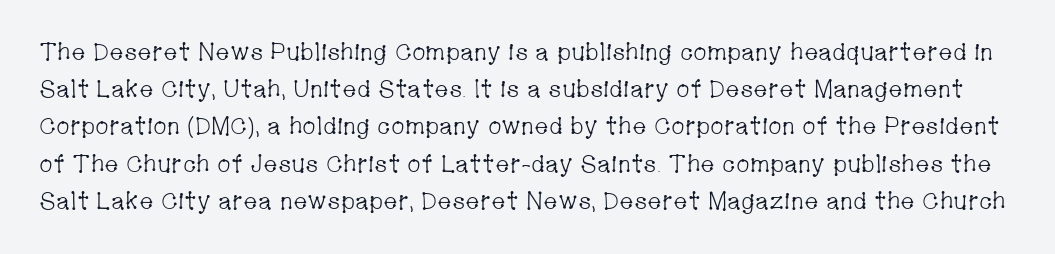
This sample uses an upright cut, with every glyph sitting square on the baseline. Look at the tracking — it's just the regular setting, nothing added. The gap between lines stays unmarked. Leading matches the norm, producing a regular column.
